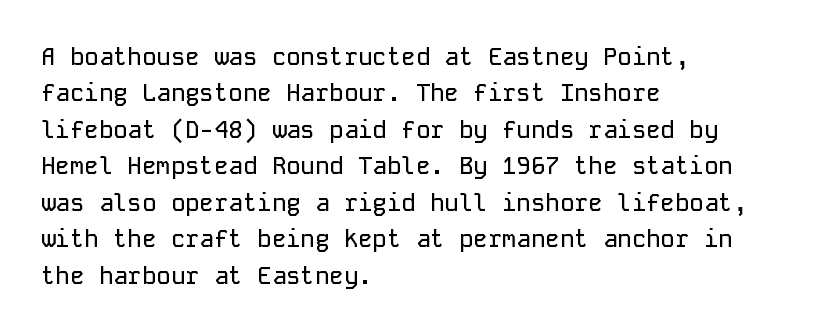
A normal amount of white space separates one row of letters from the next. Is there any slant? The stems are plumb. Nobody touched the tracking dial on this one. Quick note: underline off.
